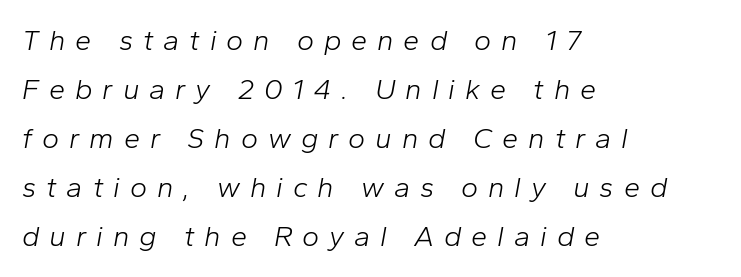
Q: Is the text bold? A: No.
Q: Is the text italic (slanted)? A: Yes, it leans right by about 10 degrees.
Q: Is the text underlined? A: No.
Q: How is the paragraph aligned? A: Left-aligned.
Q: Is the spacing between letters normal or unusually wide? A: Unusually wide.
Q: Is the spacing between lines tight, normal or loose? A: Normal.
Q: Width (condensed, normal, or wide)? A: Normal.
Q: Stroke contrast? A: Low.
Q: x-height? A: Medium.
Q: Monospaced? A: No.
